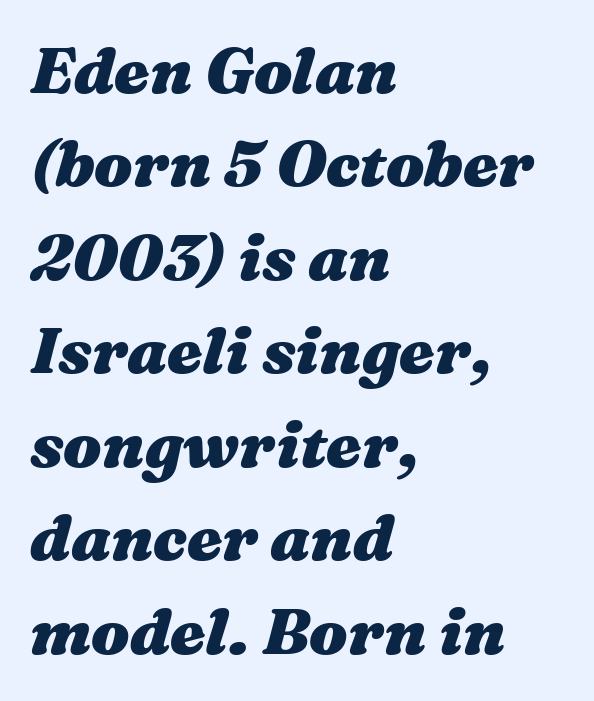
{"italic": "yes", "lean": "right", "slant_degrees": 16, "bold": "yes", "weight": "heavy", "width": "wide", "stroke_contrast": "medium", "x_height": "medium", "monospaced": "no", "underline": "no", "align": "left", "line_spacing": "normal", "line_spacing_ratio": 1.46, "letter_spacing": "normal", "letter_spacing_em": 0.0, "glyph_px": 64}
